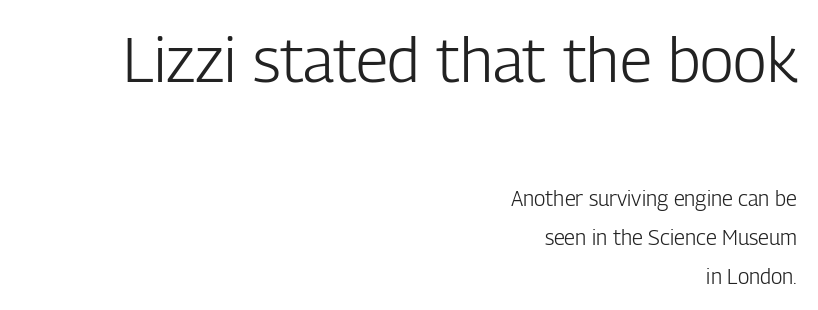
Q: Is the text bold? A: No.
Q: Is the text italic (slanted)? A: No, it is upright.
Q: Is the typeface a serif or a sans-serif typeface? A: Sans-serif.
Q: Is the text underlined? A: No.
Q: How is the paragraph aligned? A: Right-aligned.
Q: Is the spacing between letters normal or unusually wide? A: Normal.
Q: Which block of text is set in a larger size, the first (top) or the second (bottom)? A: The first (top) one.
Q: Width (condensed, normal, or wide)? A: Condensed.
Q: Stroke contrast? A: Low.
Q: x-height? A: Medium.
Q: Monospaced? A: No.
